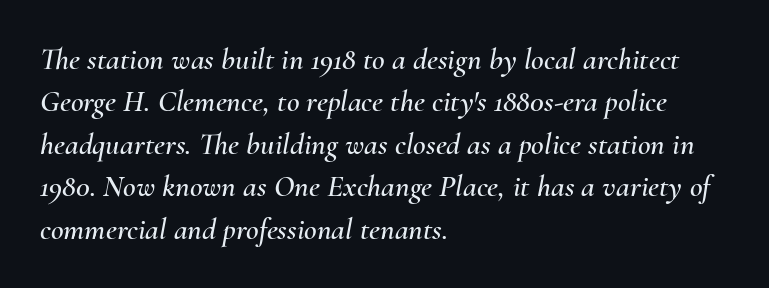
{"italic": "yes", "lean": "right", "slant_degrees": 10, "width": "normal", "stroke_contrast": "medium", "x_height": "small", "monospaced": "no", "underline": "no", "align": "left", "line_spacing": "normal", "line_spacing_ratio": 1.37, "letter_spacing": "normal", "letter_spacing_em": 0.0, "glyph_px": 31}
